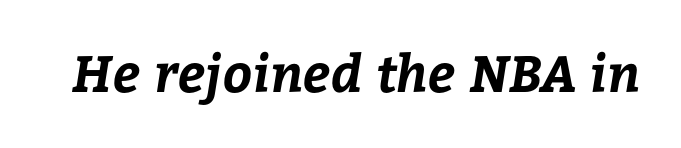
{"bold": "yes", "weight": "bold", "width": "normal", "stroke_contrast": "low", "x_height": "medium", "monospaced": "no", "underline": "no", "letter_spacing": "normal", "letter_spacing_em": 0.0, "glyph_px": 51}
